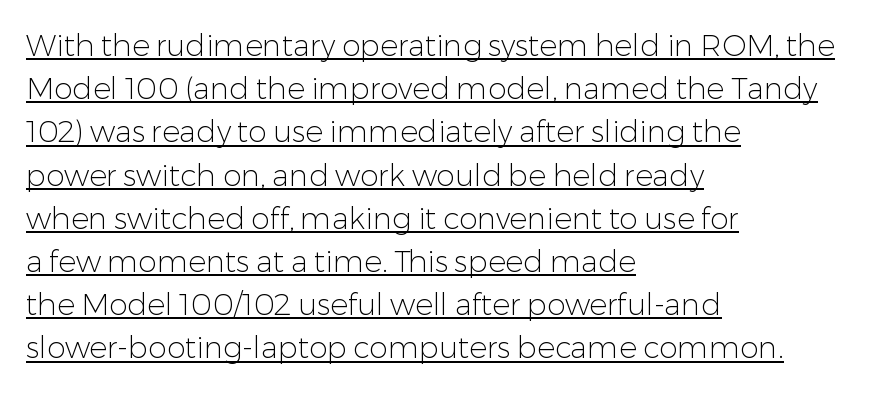
The letters carry no serifs — their stems end cleanly without finishing strokes. These lines are rendered in a variable-pitch font. The rendering anchors every line to the left-hand side. Observe the ordinary spacing: letters are neighbours, not strangers.
